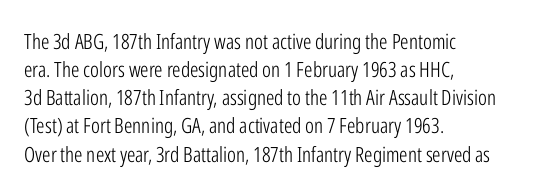
The image shows 21 px text type, upright; set left-aligned, normal line spacing (1.34x), normal letter spacing, not underlined.
